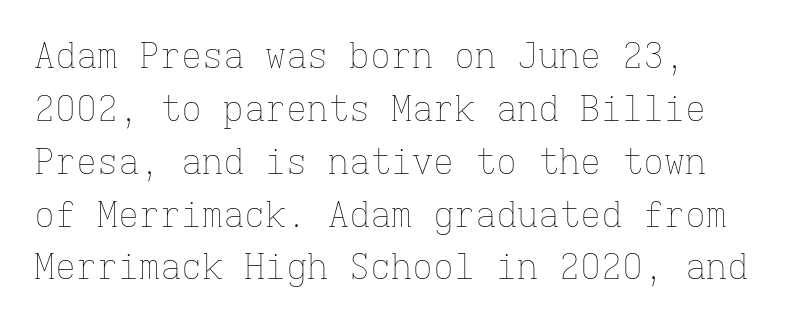
The image shows 35 px thin type, upright, monospaced; set left-aligned, normal line spacing (1.51x), normal letter spacing, not underlined; low stroke contrast and a medium x-height.
